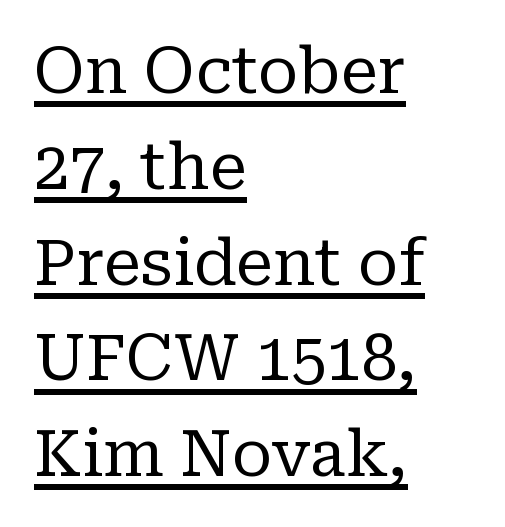
The image shows 63 px regular-weight serif type, upright; set left-aligned, normal line spacing (1.52x), normal letter spacing, underlined; low stroke contrast and a medium x-height.
